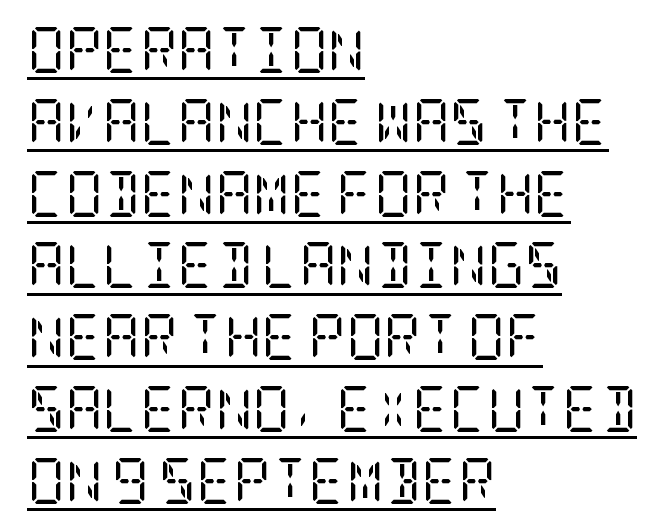
The image shows 46 px regular-weight, condensed serif type, upright; set left-aligned, normal line spacing (1.56x), normal letter spacing, underlined; low stroke contrast and a large x-height.
